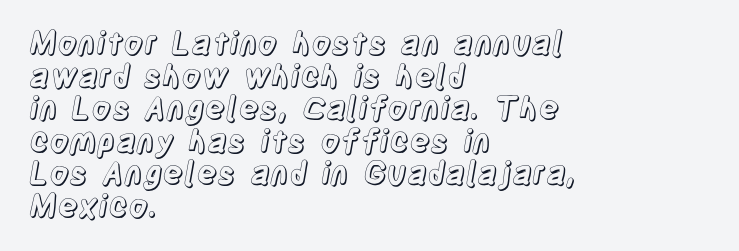
Beneath every word, the page is bare. Reading down the column, the eye jumps only a short way to each next line. Line beginnings align vertically; line endings do not. Note the varied advance widths — an 'i' is clearly narrower than an 'm'. In terms of letterspacing, this is plain default setting.
